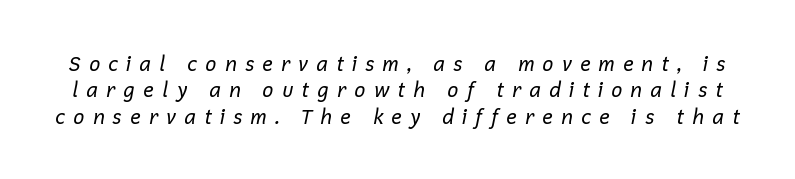
In terms of posture, this sample is oblique. Stroke thickness stays within the range of a standard reading face or lighter. This rendering features lettering with no underline. This rendering widens character spacing well past its baseline value. What's the leading like? Ordinary, nothing unusual.
